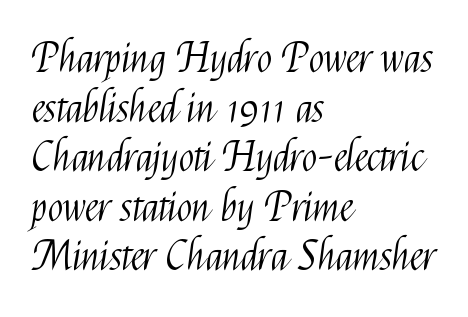
Here the designer chose a conventional face with non-uniform glyph widths. A light-to-regular cut is what we see here. No extra tracking has been applied to these lines. Line starts are locked; line ends wander. The passage shown is not underscored anywhere.
